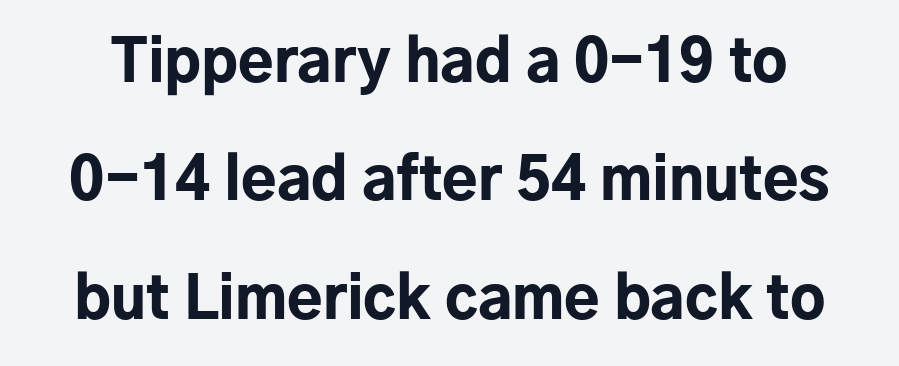
{"serif": "no", "italic": "no", "bold": "yes", "weight": "bold", "width": "normal", "stroke_contrast": "low", "x_height": "medium", "monospaced": "no", "underline": "no", "line_spacing": "loose", "line_spacing_ratio": 2.04, "letter_spacing": "normal", "letter_spacing_em": 0.0, "glyph_px": 58}
